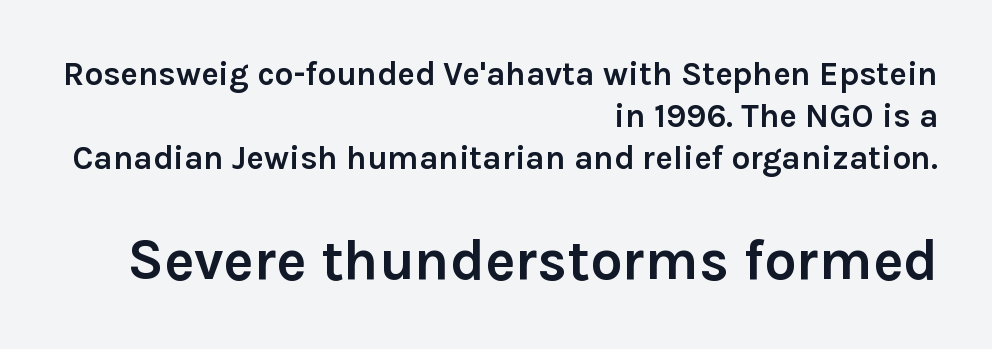
The image shows 57 px semibold sans-serif type, upright; set right-aligned, normal line spacing (1.28x), normal letter spacing, not underlined; the second (bottom) block is 1.73x larger; low stroke contrast and a medium x-height.
